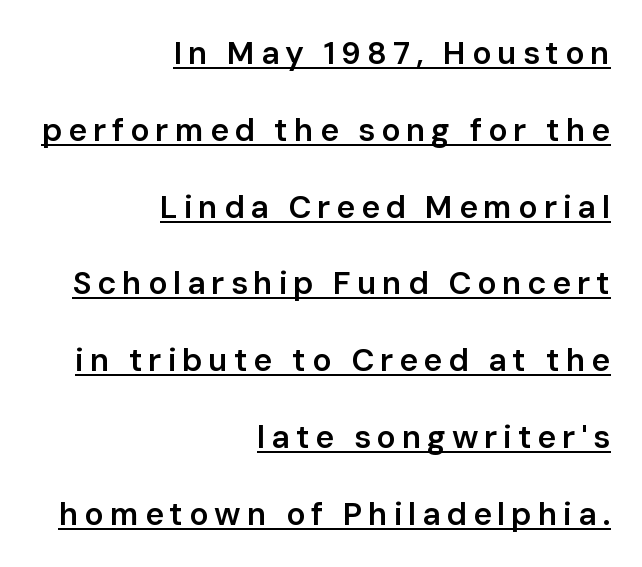
The image shows 32 px semibold sans-serif type, upright; set right-aligned, loose line spacing (2.4x), underlined; low stroke contrast and a medium x-height.
